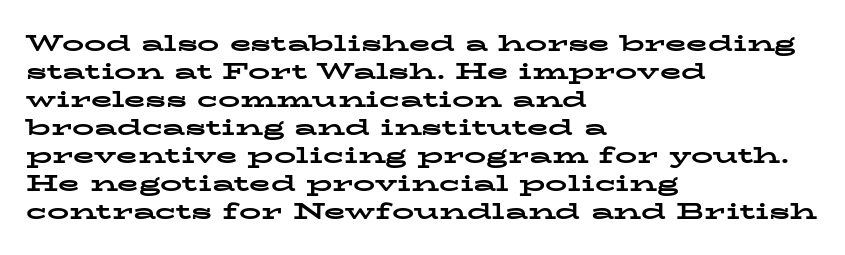
The image shows 22 px bold type, upright; set left-aligned, normal line spacing (1.27x), normal letter spacing, not underlined.
